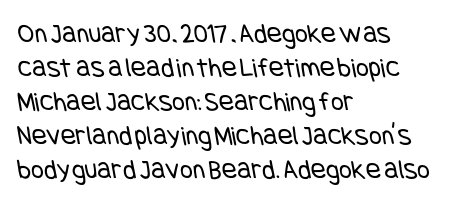
Is this a sans? Yes — the strokes have no serifs. The passage shown has conventional tracking throughout. Type without underlining. Summary of weight: not heavy and not bold. A student would call this left alignment; a typographer would say flush left, rag right.
